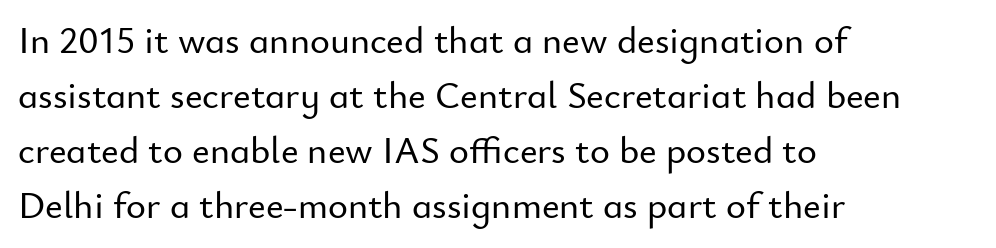
{"serif": "no", "italic": "no", "width": "normal", "stroke_contrast": "low", "x_height": "small", "monospaced": "no", "underline": "no", "align": "left", "line_spacing": "normal", "line_spacing_ratio": 1.45, "letter_spacing": "normal", "letter_spacing_em": 0.0, "glyph_px": 38}
